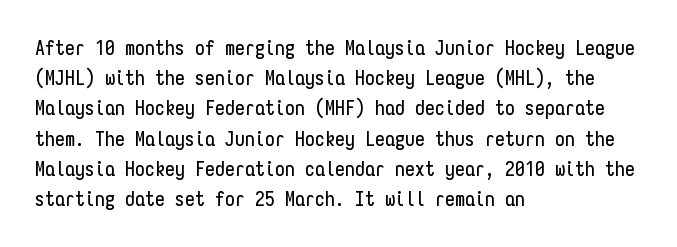
Words float on clear page, feet unadorned. Quick note: not italic, upright. Is there much room between lines? A standard amount, neither cramped nor airy. This sample is left-justified, so line endings fall wherever the words run out. Between one letter and the next there's only the usual sliver of space.
